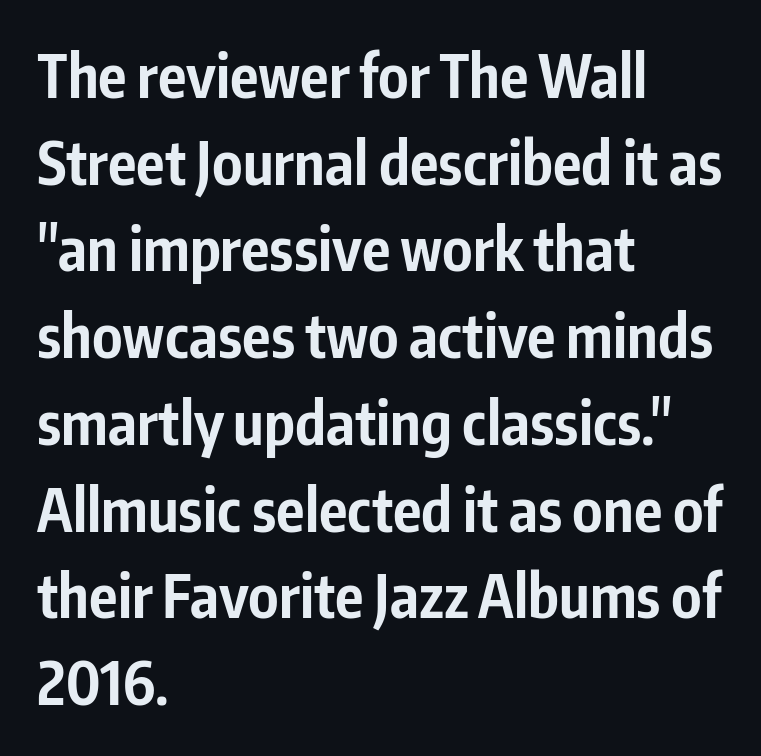
The image shows 59 px bold, condensed sans-serif type, upright; set left-aligned, normal line spacing (1.47x), normal letter spacing, not underlined; low stroke contrast and a medium x-height.
